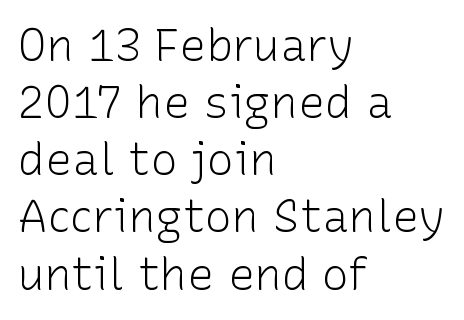
Spacing verdict: proportional, widths tailored to each character. Quick note: not italic, upright. No heavy texture on the line: the type isn't bold. Typeset ragged right — the left edge is the straight one. The tracking reads as untouched default to a designer's eye.
